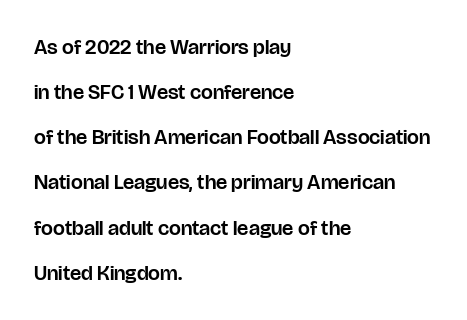
The image shows 21 px text type, upright; set left-aligned, loose line spacing (2.15x), normal letter spacing, not underlined.
